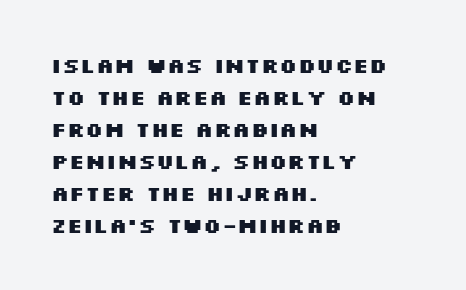
The image shows 21 px bold type, upright; set left-aligned, normal line spacing (1.52x), normal letter spacing, not underlined.
